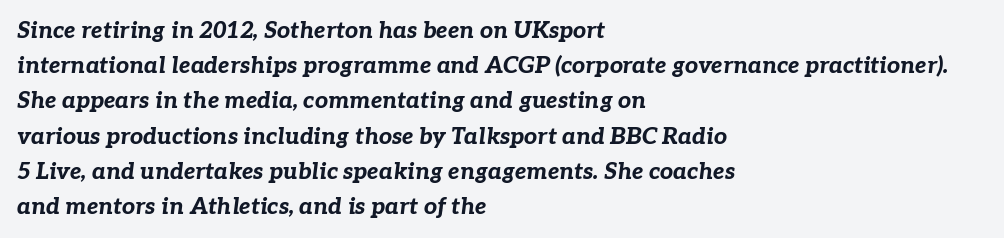
{"italic": "yes", "lean": "right", "slant_degrees": 7, "bold": "yes", "underline": "no", "align": "left", "line_spacing": "normal", "line_spacing_ratio": 1.53, "letter_spacing": "normal", "letter_spacing_em": 0.0, "glyph_px": 23}
